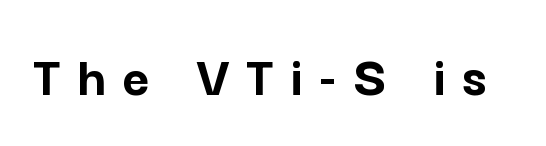
Q: Is the text bold? A: Yes.
Q: Is the text italic (slanted)? A: No, it is upright.
Q: Is the typeface a serif or a sans-serif typeface? A: Sans-serif.
Q: Is the text underlined? A: No.
Q: Is the spacing between letters normal or unusually wide? A: Unusually wide.
Q: Width (condensed, normal, or wide)? A: Normal.
Q: Stroke contrast? A: Low.
Q: x-height? A: Medium.
Q: Monospaced? A: No.
